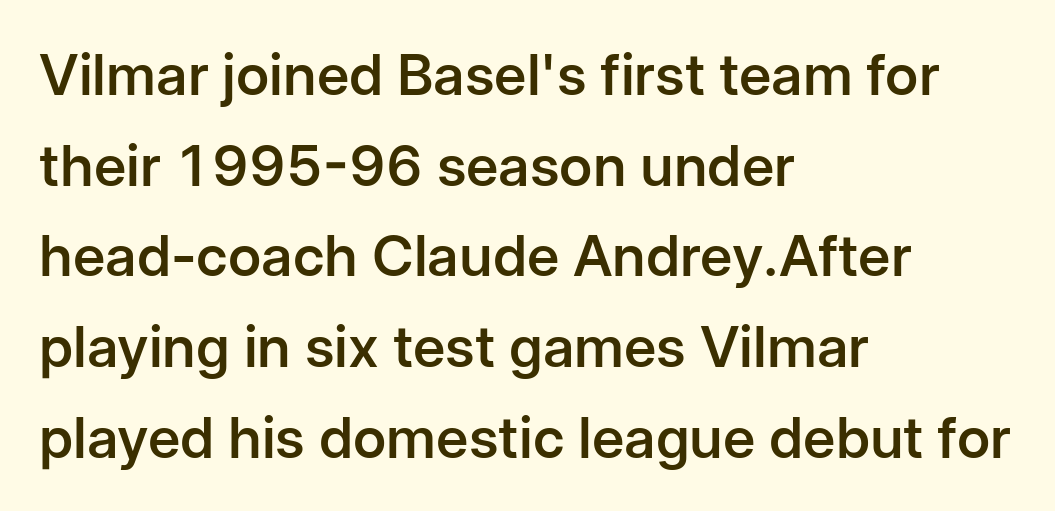
{"serif": "no", "italic": "no", "bold": "semi", "weight": "semibold", "width": "normal", "stroke_contrast": "low", "x_height": "medium", "monospaced": "no", "underline": "no", "align": "left", "line_spacing": "normal", "line_spacing_ratio": 1.59, "letter_spacing": "normal", "letter_spacing_em": 0.0, "glyph_px": 57}
